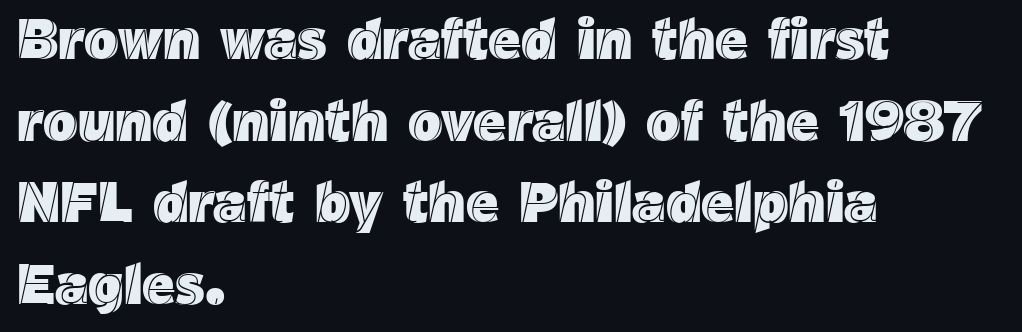
If you drew a ruler down the left edge, every line would touch it. Evenly set lines give the paragraph a standard silhouette. Every stem runs plumb, perpendicular to the baseline. Each letter keeps its own natural width here, so spacing adapts to shape. Tracking value appears to be zero — textbook default spacing. Underlining? Definitely not there.
